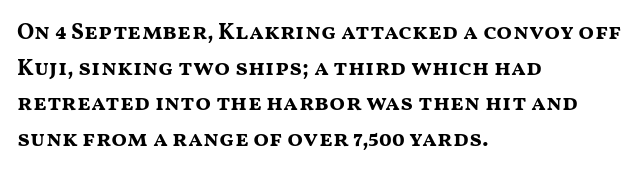
The image shows 23 px bold type, upright; set left-aligned, normal line spacing (1.55x), normal letter spacing, not underlined.
